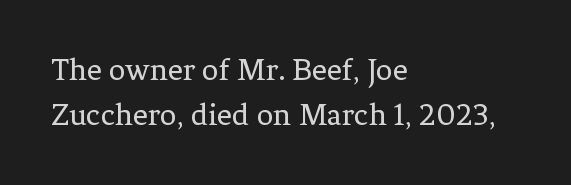
{"serif": "yes", "italic": "no", "bold": "no", "weight": "regular", "width": "normal", "stroke_contrast": "low", "x_height": "medium", "monospaced": "no", "underline": "no", "align": "left", "line_spacing": "normal", "line_spacing_ratio": 1.37, "letter_spacing": "normal", "letter_spacing_em": 0.0, "glyph_px": 33}
